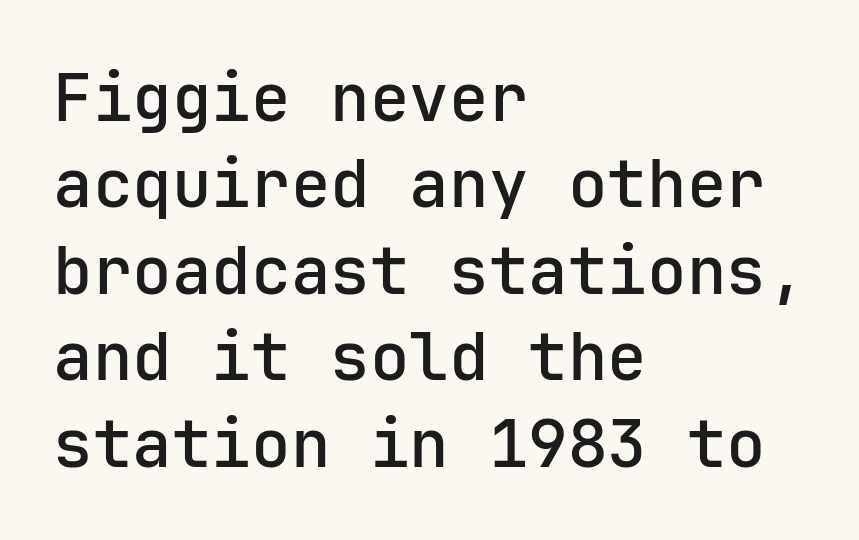
The image shows 66 px sans-serif type, upright, monospaced; set left-aligned, normal line spacing (1.31x), normal letter spacing, not underlined; low stroke contrast and a medium x-height.
